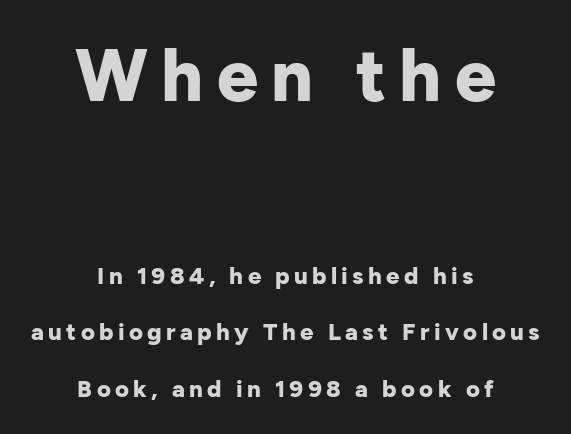
The image shows 73 px bold sans-serif type, upright; set centered, loose line spacing (2.35x), not underlined; the first (top) block is 3.04x larger; low stroke contrast and a medium x-height.
